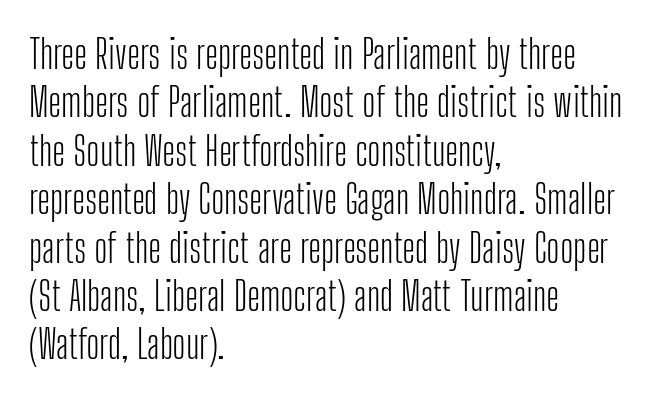
The font sits on the lighter half of the weight spectrum, regular included. This sample uses plain, unmodified letter spacing. These lines are rendered in a variable-pitch font. This rendering features lettering with no underline.
